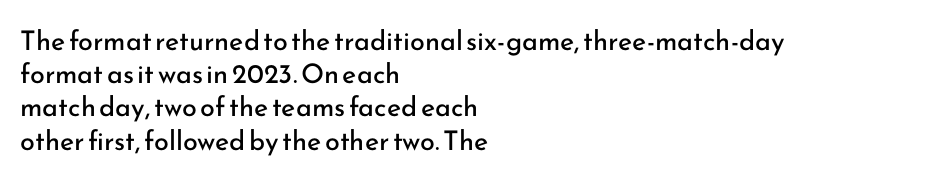
{"italic": "no", "bold": "no", "underline": "no", "align": "left", "line_spacing_ratio": 1.23, "letter_spacing": "normal", "letter_spacing_em": 0.0, "glyph_px": 27}
